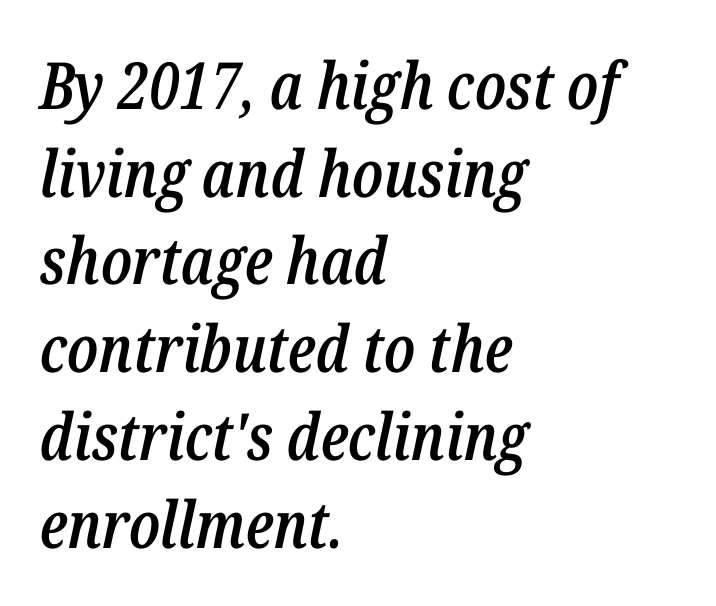
These lines were composed using italics. A typesetter would call this zero additional tracking. Varying glyph widths throughout — classic text-font behaviour. The foot of each line stays bare and open.
